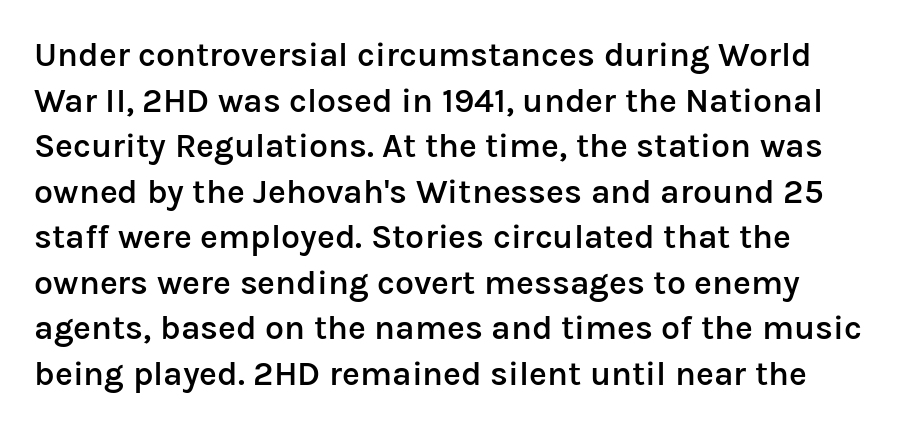
Q: Is the text bold? A: Semi-bold.
Q: Is the text italic (slanted)? A: No, it is upright.
Q: Is the typeface a serif or a sans-serif typeface? A: Sans-serif.
Q: Is the text underlined? A: No.
Q: Is the spacing between letters normal or unusually wide? A: Normal.
Q: Is the spacing between lines tight, normal or loose? A: Normal.
Q: Width (condensed, normal, or wide)? A: Normal.
Q: Stroke contrast? A: Low.
Q: x-height? A: Medium.
Q: Monospaced? A: No.
